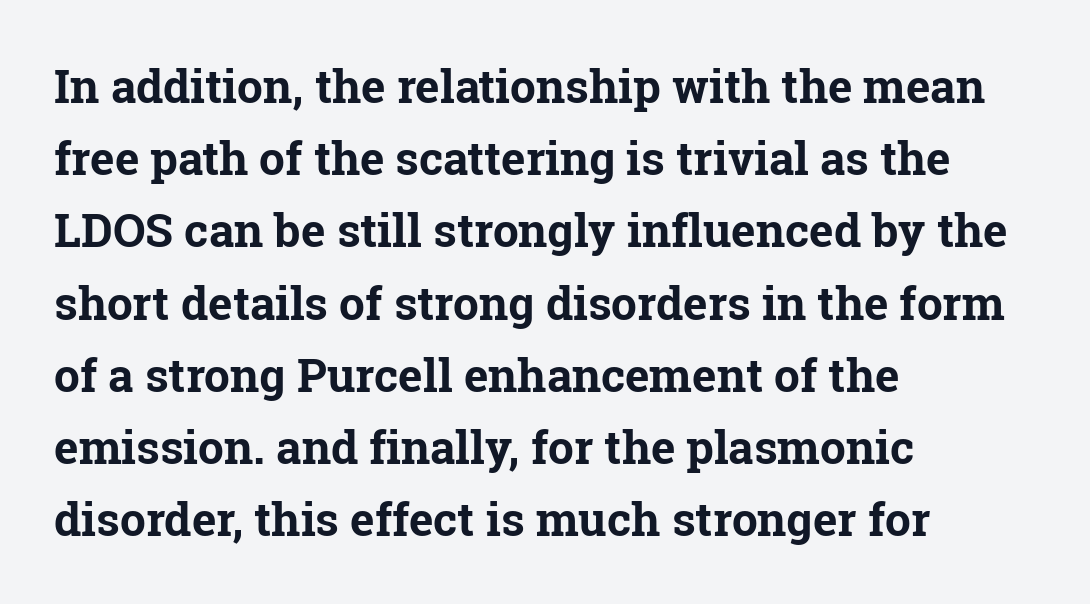
A typesetter would call this proportional, since set widths differ per character. Strong, thick strokes mark this as bold type. Ascenders rise straight up at ninety degrees. These lines are composed in type with serifs. The baseline area is clear. Each new line begins a customary step beneath the previous one.
